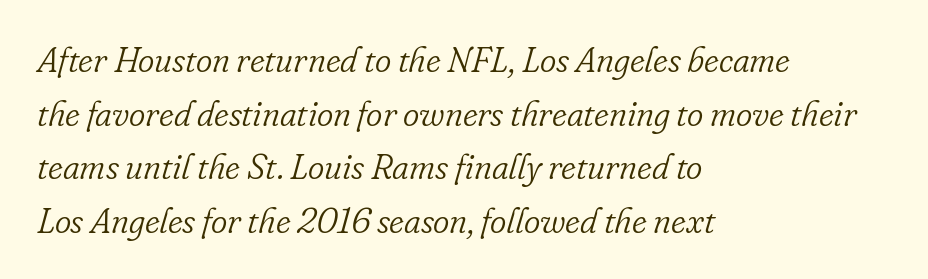
Q: Is the text bold? A: No.
Q: Is the text italic (slanted)? A: Yes, it leans right by about 16 degrees.
Q: Is the typeface a serif or a sans-serif typeface? A: Serif.
Q: Is the text underlined? A: No.
Q: How is the paragraph aligned? A: Left-aligned.
Q: Is the spacing between letters normal or unusually wide? A: Normal.
Q: Is the spacing between lines tight, normal or loose? A: Normal.
Q: Width (condensed, normal, or wide)? A: Normal.
Q: Stroke contrast? A: Low.
Q: x-height? A: Small.
Q: Monospaced? A: No.
